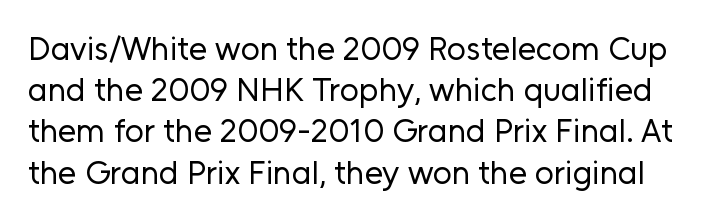
Evenly set lines give the paragraph a standard silhouette. This sample uses a sans-serif face. No extra ink here — the face is not bold. Italic: no, the glyphs are upright roman. Think of a printed novel: that variable character pitch is what you see here.
